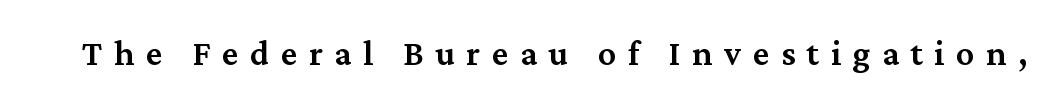
Q: Is the text bold? A: Semi-bold.
Q: Is the text italic (slanted)? A: No, it is upright.
Q: Is the typeface a serif or a sans-serif typeface? A: Serif.
Q: Is the text underlined? A: No.
Q: Is the spacing between letters normal or unusually wide? A: Unusually wide.
Q: Width (condensed, normal, or wide)? A: Normal.
Q: Stroke contrast? A: Medium.
Q: x-height? A: Medium.
Q: Monospaced? A: No.
